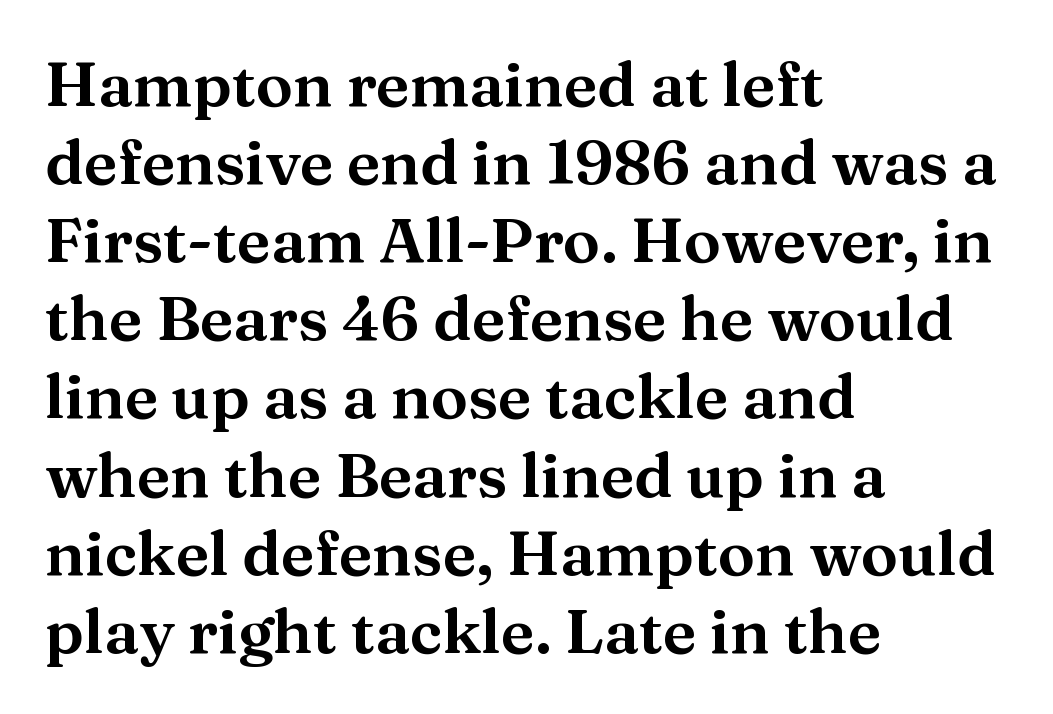
{"serif": "yes", "italic": "no", "width": "wide", "stroke_contrast": "medium", "x_height": "medium", "monospaced": "no", "underline": "no", "align": "left", "line_spacing": "normal", "line_spacing_ratio": 1.26, "letter_spacing": "normal", "letter_spacing_em": 0.0, "glyph_px": 62}
